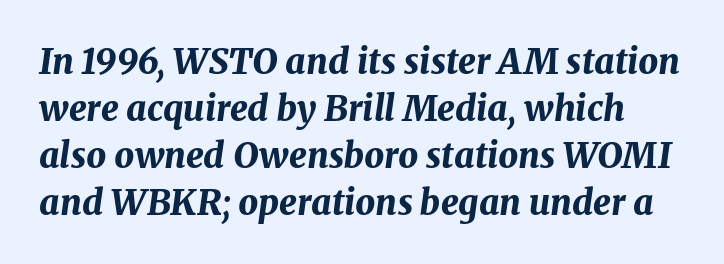
Q: Is the text bold? A: Yes.
Q: Is the text italic (slanted)? A: Yes, it leans right by about 8 degrees.
Q: Is the text underlined? A: No.
Q: Is the spacing between letters normal or unusually wide? A: Normal.
Q: Is the spacing between lines tight, normal or loose? A: Normal.
Q: Width (condensed, normal, or wide)? A: Normal.
Q: Stroke contrast? A: Medium.
Q: x-height? A: Medium.
Q: Monospaced? A: No.
